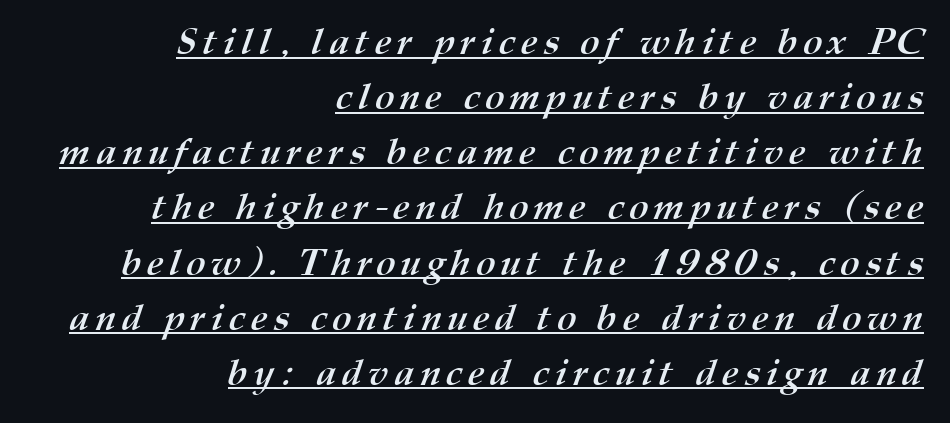
{"bold": "yes", "weight": "semibold", "width": "normal", "stroke_contrast": "medium", "x_height": "medium", "monospaced": "no", "underline": "yes", "align": "right", "line_spacing": "normal", "line_spacing_ratio": 1.49, "glyph_px": 37}
